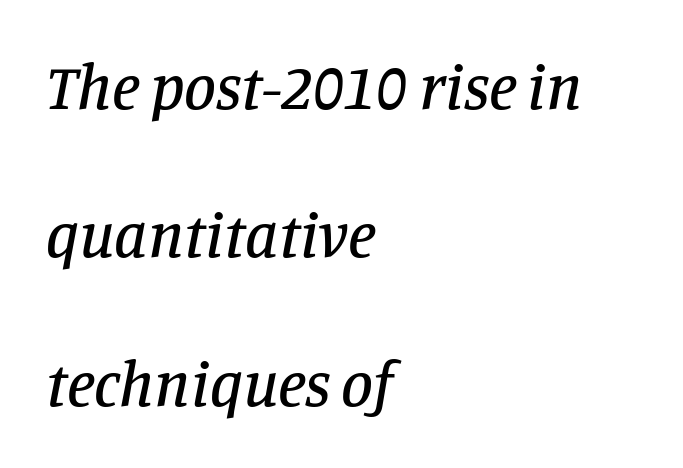
Rule under the text: the space is simply empty. These lines are composed in type with serifs. This sample trades compactness for vertical openness between lines. The letterforms sit shoulder to shoulder at normal distance. Line starts are locked; line ends wander.
